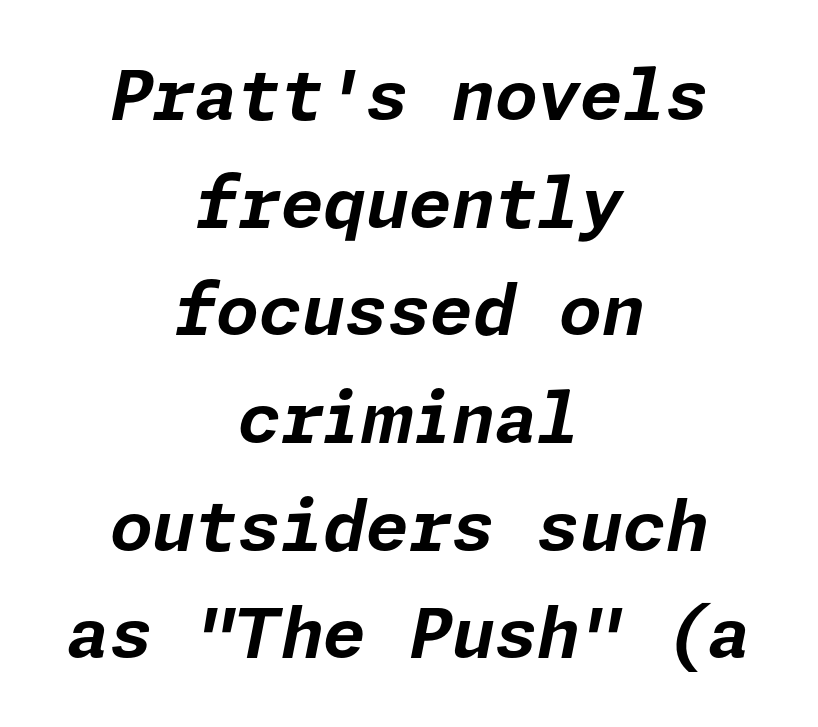
Words appear dense and cohesive because spacing is normal. This rendering features lettering with no underline. A typesetter would call this leading conventional body-copy spacing. The text block is weighted toward neither margin, spreading evenly from the middle. It's the slanting kind of type.
